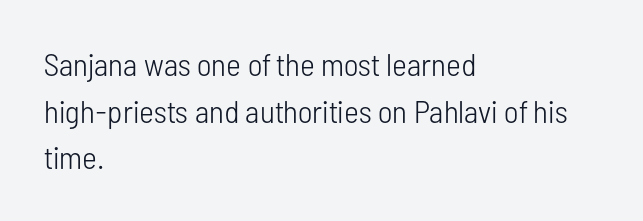
{"serif": "no", "italic": "no", "bold": "no", "weight": "light", "width": "condensed", "stroke_contrast": "low", "x_height": "medium", "monospaced": "no", "underline": "no", "align": "left", "line_spacing": "normal", "line_spacing_ratio": 1.46, "letter_spacing": "normal", "letter_spacing_em": 0.0, "glyph_px": 32}
